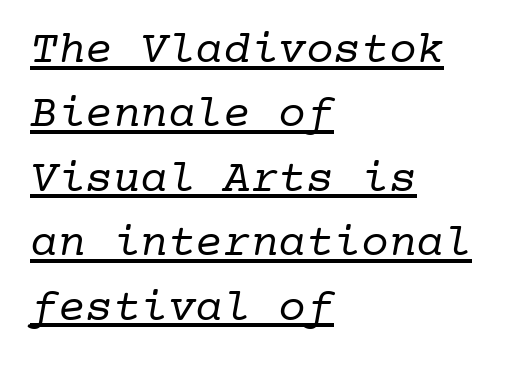
The image shows 46 px regular-weight serif type, monospaced; set left-aligned, normal line spacing (1.4x), normal letter spacing, underlined; low stroke contrast and a medium x-height.
